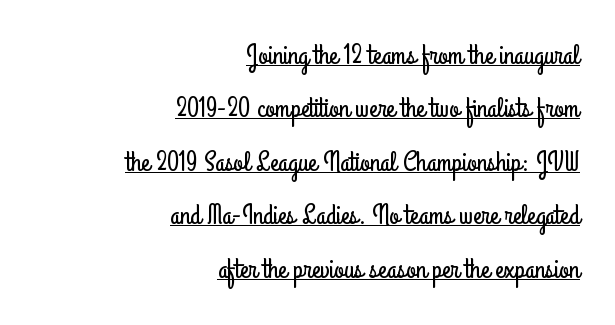
Q: Is the typeface a serif or a sans-serif typeface? A: Sans-serif.
Q: Is the text underlined? A: Yes.
Q: How is the paragraph aligned? A: Right-aligned.
Q: Is the spacing between letters normal or unusually wide? A: Normal.
Q: Is the spacing between lines tight, normal or loose? A: Loose.
Q: Width (condensed, normal, or wide)? A: Condensed.
Q: Stroke contrast? A: Low.
Q: x-height? A: Small.
Q: Monospaced? A: No.
